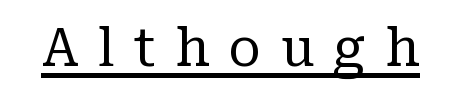
The image shows 53 px regular-weight serif type, upright; set unusually wide letter spacing (+0.37 em), underlined; low stroke contrast and a medium x-height.
